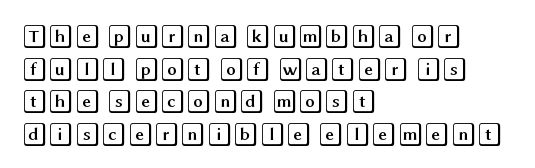
{"italic": "no", "underline": "no", "align": "left", "line_spacing": "normal", "line_spacing_ratio": 1.36, "letter_spacing": "normal", "letter_spacing_em": 0.0, "glyph_px": 24}
